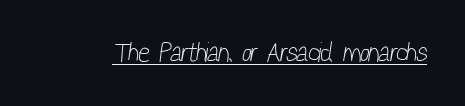
Q: Is the text bold? A: No.
Q: Is the text underlined? A: Yes.
Q: Is the spacing between letters normal or unusually wide? A: Normal.
